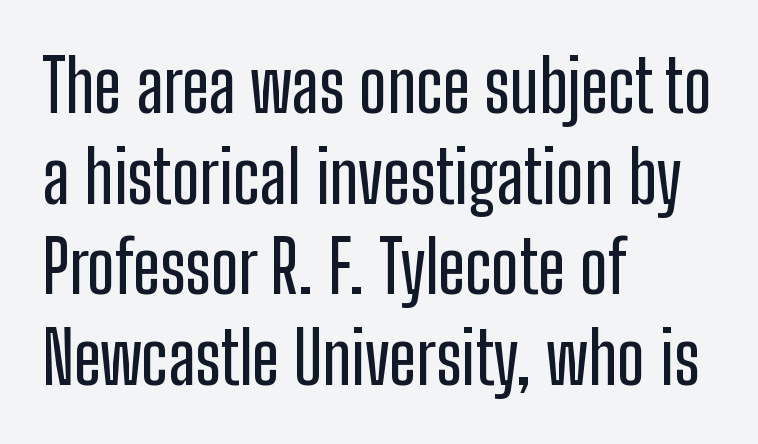
{"serif": "no", "italic": "no", "width": "condensed", "stroke_contrast": "low", "x_height": "medium", "monospaced": "no", "underline": "no", "align": "left", "line_spacing": "normal", "line_spacing_ratio": 1.26, "letter_spacing": "normal", "letter_spacing_em": 0.0, "glyph_px": 72}
